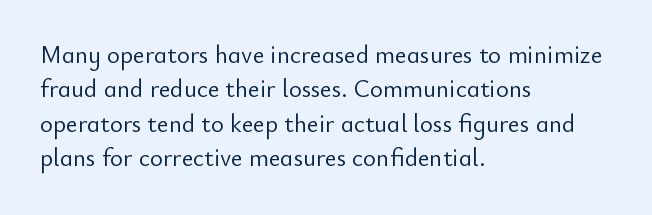
{"italic": "no", "bold": "no", "underline": "no", "align": "left", "line_spacing": "normal", "line_spacing_ratio": 1.38, "letter_spacing": "normal", "letter_spacing_em": 0.0, "glyph_px": 25}
